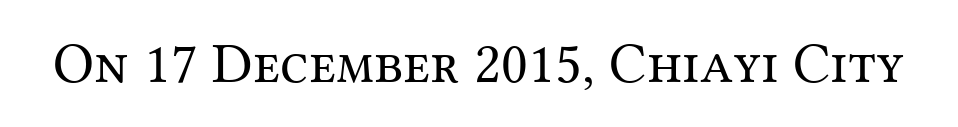
The image shows 58 px regular-weight serif type, upright; set normal letter spacing, not underlined; medium stroke contrast and a medium x-height.
